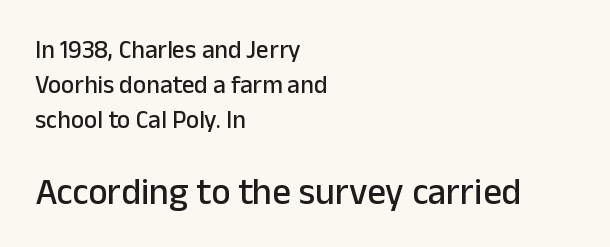
The image shows 37 px sans-serif type, upright; set left-aligned, normal line spacing (1.4x), normal letter spacing, not underlined; the second (bottom) block is 1.48x larger; low stroke contrast and a medium x-height.
